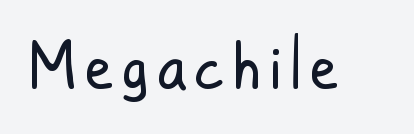
{"serif": "no", "italic": "no", "bold": "no", "weight": "regular", "width": "condensed", "stroke_contrast": "low", "x_height": "medium", "monospaced": "no", "underline": "no", "glyph_px": 63}
